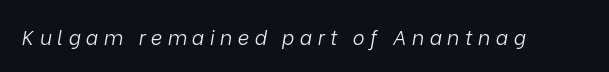
Q: Is the text bold? A: No.
Q: Is the text italic (slanted)? A: Yes, it leans right by about 9 degrees.
Q: Is the text underlined? A: No.
Q: Is the spacing between letters normal or unusually wide? A: Unusually wide.
